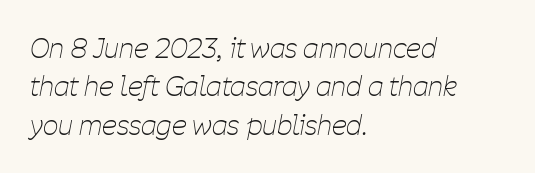
Italic: yes, the glyphs are oblique. Layout note: lines flush left. Short note: letters normally spaced. Words float on clear page, feet unadorned.
